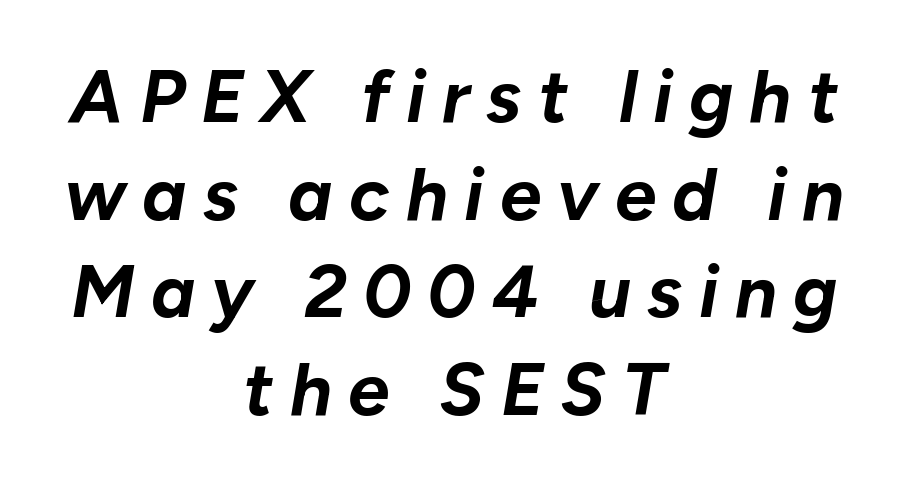
The image shows 74 px bold type, italic (leaning right); set centered, normal line spacing (1.32x), unusually wide letter spacing (+0.22 em), not underlined; low stroke contrast and a medium x-height.
